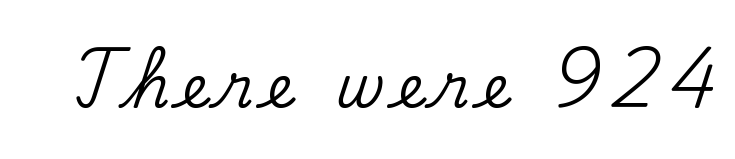
Q: Is the text italic (slanted)? A: Yes.
Q: Is the typeface a serif or a sans-serif typeface? A: Serif.
Q: Is the text underlined? A: No.
Q: Is the spacing between letters normal or unusually wide? A: Unusually wide.
Q: Width (condensed, normal, or wide)? A: Normal.
Q: Stroke contrast? A: Low.
Q: x-height? A: Small.
Q: Monospaced? A: No.
